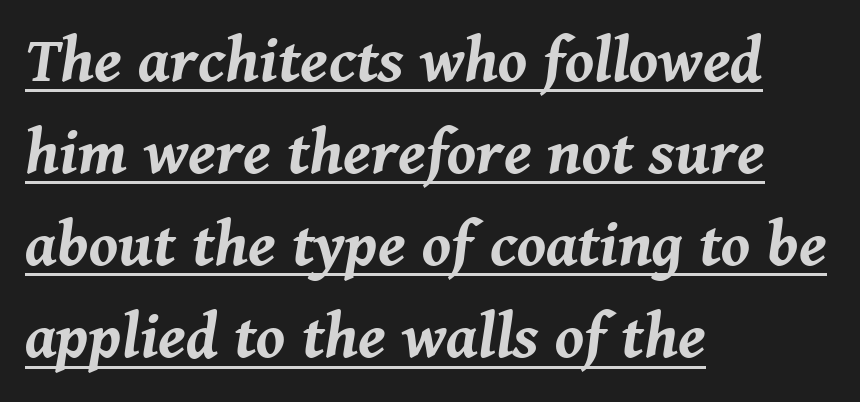
The image shows 64 px bold type, italic (leaning right); set left-aligned, normal line spacing (1.44x), normal letter spacing, underlined; medium stroke contrast and a medium x-height.
